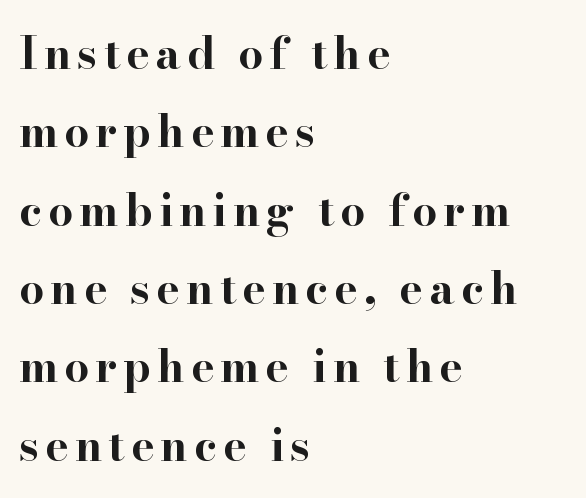
The image shows 44 px bold, wide serif type, upright; set left-aligned, line spacing 1.78x, not underlined; high stroke contrast and a small x-height.
